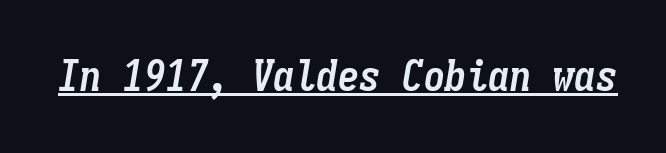
The image shows 43 px semibold, condensed type, italic (leaning right), monospaced; set normal letter spacing, underlined; low stroke contrast and a medium x-height.
